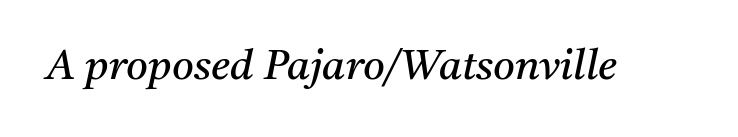
The image shows 42 px regular-weight serif type, italic (leaning right); set normal letter spacing, not underlined; medium stroke contrast and a medium x-height.
